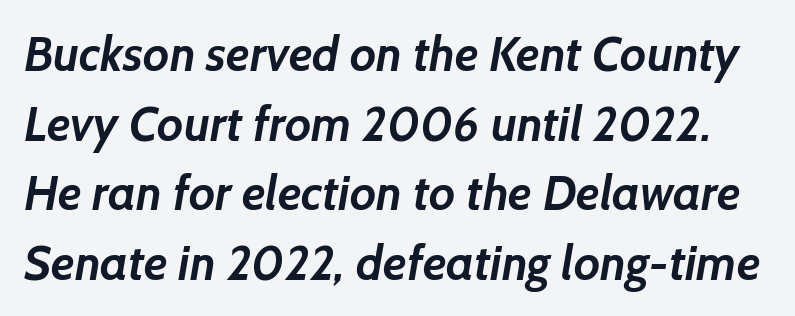
As a designer I'd log this as weight 700, bold. The face used here is rendered with its standard letterfit. No feet cap the strokes, marking this as sans-serif type. Quick note: underline off. The rows are spaced the way most documents space them.
